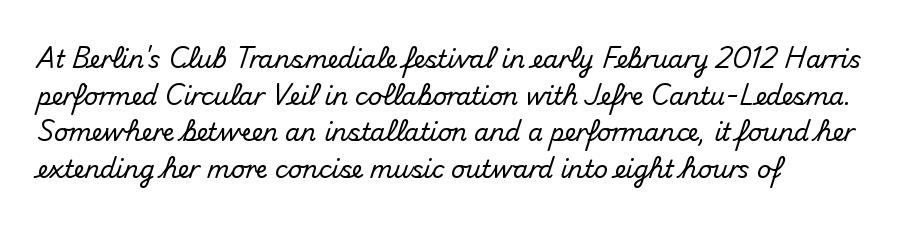
Q: Is the text italic (slanted)? A: Yes.
Q: Is the text underlined? A: No.
Q: How is the paragraph aligned? A: Left-aligned.
Q: Is the spacing between letters normal or unusually wide? A: Normal.
Q: Is the spacing between lines tight, normal or loose? A: Normal.
